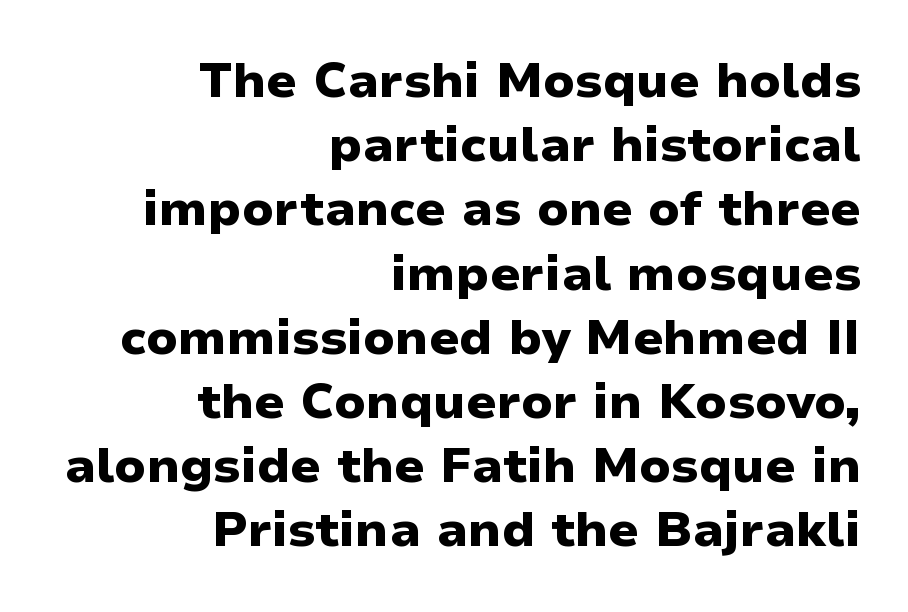
The image shows 49 px heavy sans-serif type, upright; set right-aligned, normal line spacing (1.31x), normal letter spacing, not underlined; low stroke contrast and a medium x-height.
